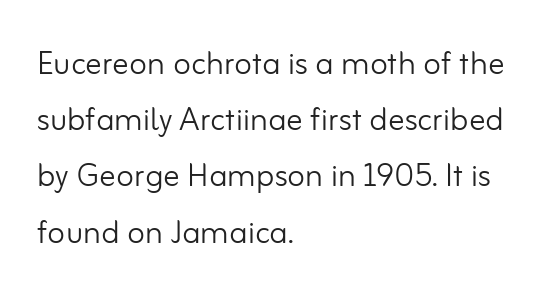
Q: Is the text bold? A: No.
Q: Is the text italic (slanted)? A: No, it is upright.
Q: Is the typeface a serif or a sans-serif typeface? A: Sans-serif.
Q: Is the text underlined? A: No.
Q: How is the paragraph aligned? A: Left-aligned.
Q: Is the spacing between letters normal or unusually wide? A: Normal.
Q: Is the spacing between lines tight, normal or loose? A: Normal.
Q: Width (condensed, normal, or wide)? A: Normal.
Q: Stroke contrast? A: Low.
Q: x-height? A: Small.
Q: Monospaced? A: No.
